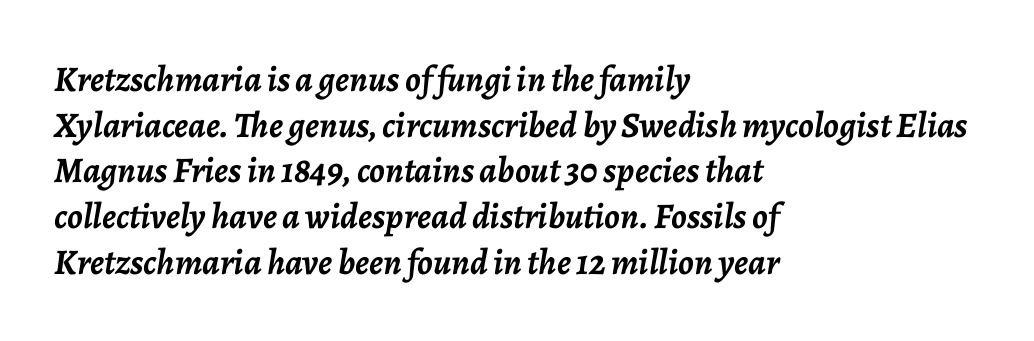
Its strokes are broad and dark, the hallmark of bold type. Think of a printed novel: that variable character pitch is what you see here. The zone under the glyphs is completely vacant. Italic? Definitely — the glyphs are oblique. The leading is moderate, giving the passage an even texture. What stands out about the letter spacing? Nothing — it is the standard amount.
